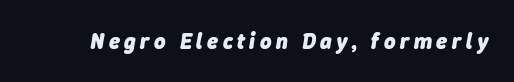
Q: Is the text bold? A: Yes.
Q: Is the text italic (slanted)? A: Yes, it leans right by about 9 degrees.
Q: Is the text underlined? A: No.
Q: Is the spacing between letters normal or unusually wide? A: Unusually wide.
